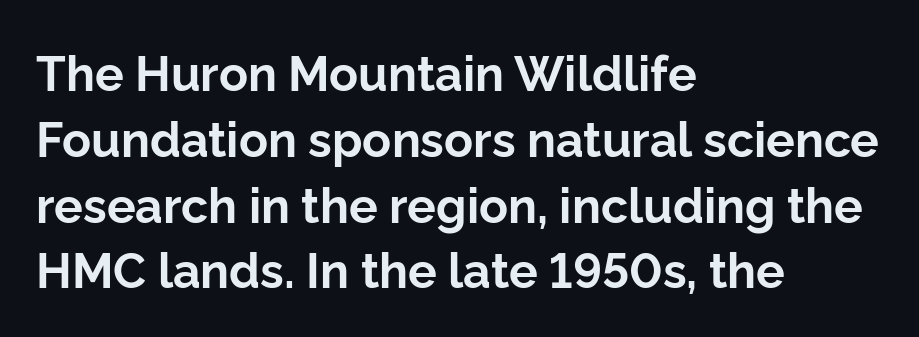
Q: Is the text bold? A: Yes.
Q: Is the text italic (slanted)? A: No, it is upright.
Q: Is the typeface a serif or a sans-serif typeface? A: Sans-serif.
Q: Is the text underlined? A: No.
Q: How is the paragraph aligned? A: Left-aligned.
Q: Is the spacing between letters normal or unusually wide? A: Normal.
Q: Is the spacing between lines tight, normal or loose? A: Normal.
Q: Width (condensed, normal, or wide)? A: Normal.
Q: Stroke contrast? A: Low.
Q: x-height? A: Medium.
Q: Monospaced? A: No.
